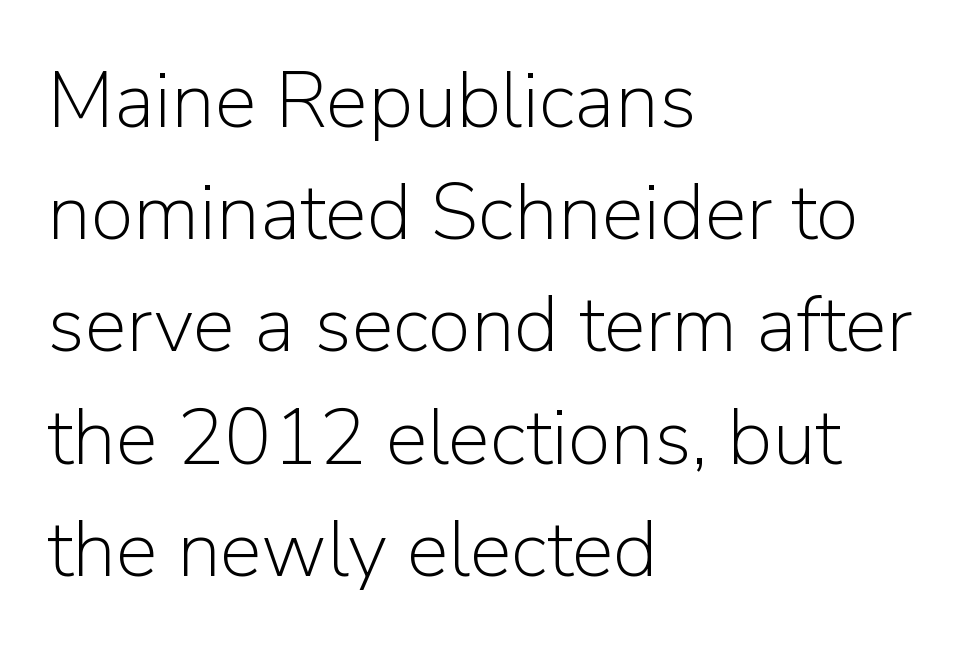
Q: Is the text bold? A: No.
Q: Is the text italic (slanted)? A: No, it is upright.
Q: Is the typeface a serif or a sans-serif typeface? A: Sans-serif.
Q: Is the text underlined? A: No.
Q: How is the paragraph aligned? A: Left-aligned.
Q: Is the spacing between letters normal or unusually wide? A: Normal.
Q: Is the spacing between lines tight, normal or loose? A: Normal.
Q: Width (condensed, normal, or wide)? A: Normal.
Q: Stroke contrast? A: Low.
Q: x-height? A: Medium.
Q: Monospaced? A: No.
